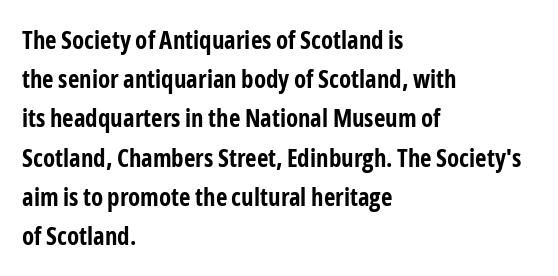
Q: Is the text bold? A: Yes.
Q: Is the text italic (slanted)? A: No, it is upright.
Q: Is the text underlined? A: No.
Q: How is the paragraph aligned? A: Left-aligned.
Q: Is the spacing between letters normal or unusually wide? A: Normal.
Q: Is the spacing between lines tight, normal or loose? A: Normal.
